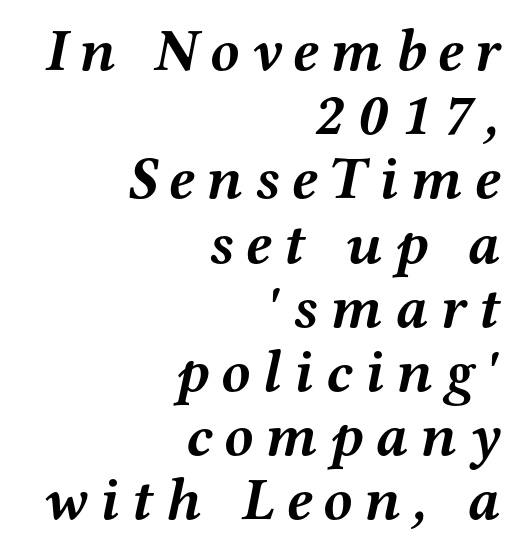
{"serif": "yes", "italic": "yes", "lean": "right", "slant_degrees": 12, "bold": "yes", "weight": "semibold", "width": "wide", "stroke_contrast": "medium", "x_height": "medium", "monospaced": "no", "underline": "no", "align": "right", "line_spacing": "tight", "line_spacing_ratio": 1.07, "letter_spacing": "wide", "letter_spacing_em": 0.2, "glyph_px": 60}
